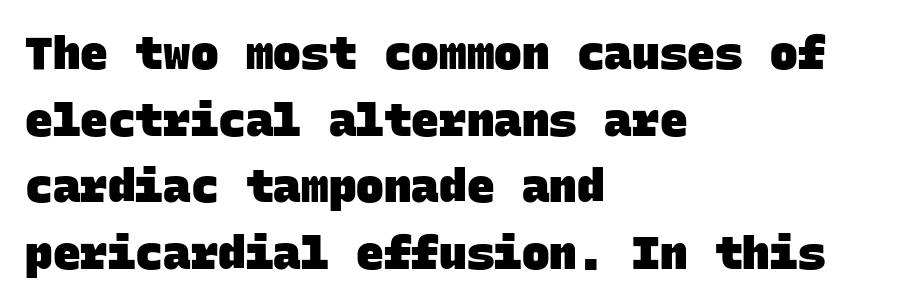
Each letter, wide or thin by design, is forced into the same width here. Weight: bold. Rows of type keep a routine distance in the vertical direction. Examine the stroke ends and you'll find no serifs. The passage is arranged the way most books set body copy — flush left. The words here are not underlined.
